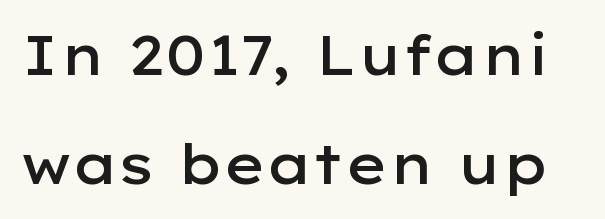
Q: Is the text bold? A: Semi-bold.
Q: Is the text italic (slanted)? A: No, it is upright.
Q: Is the typeface a serif or a sans-serif typeface? A: Sans-serif.
Q: Is the text underlined? A: No.
Q: Is the spacing between letters normal or unusually wide? A: Normal.
Q: Is the spacing between lines tight, normal or loose? A: Loose.
Q: Width (condensed, normal, or wide)? A: Wide.
Q: Stroke contrast? A: Low.
Q: x-height? A: Medium.
Q: Monospaced? A: No.
